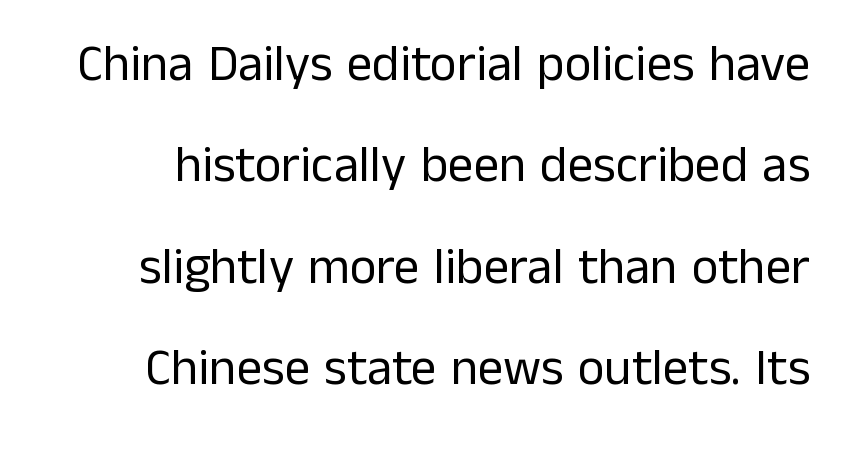
The image shows 51 px regular-weight sans-serif type, upright; set loose line spacing (1.99x), normal letter spacing, not underlined; low stroke contrast and a medium x-height.
